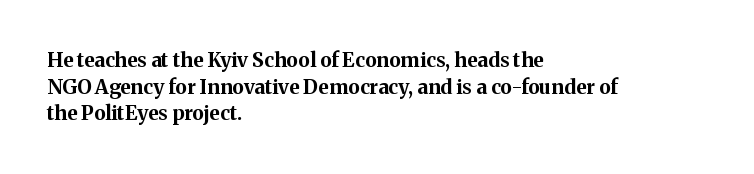
The image shows 20 px bold type, upright; set left-aligned, normal line spacing (1.33x), normal letter spacing, not underlined.
